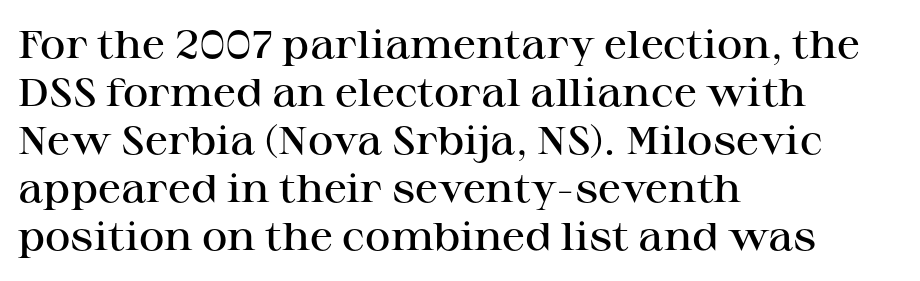
Think of a printed novel: that variable character pitch is what you see here. Observe the serifs anchoring each vertical stroke in this sample. Left-aligned paragraph, ragged on the right. Check the space under the baseline: it is left empty.
